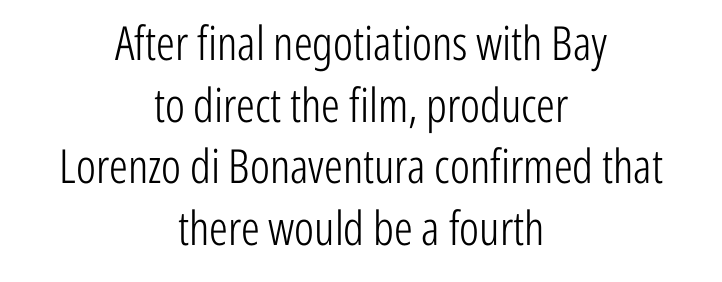
The image shows 47 px light, condensed sans-serif type, upright; set centered, normal line spacing (1.31x), normal letter spacing, not underlined; low stroke contrast and a medium x-height.
